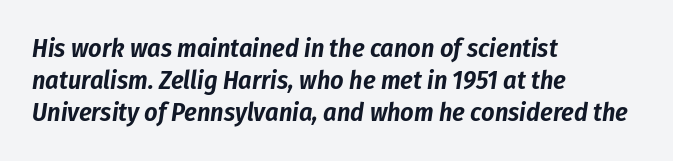
The image shows 26 px text type, italic (leaning right); set left-aligned, line spacing 1.24x, normal letter spacing, not underlined.
